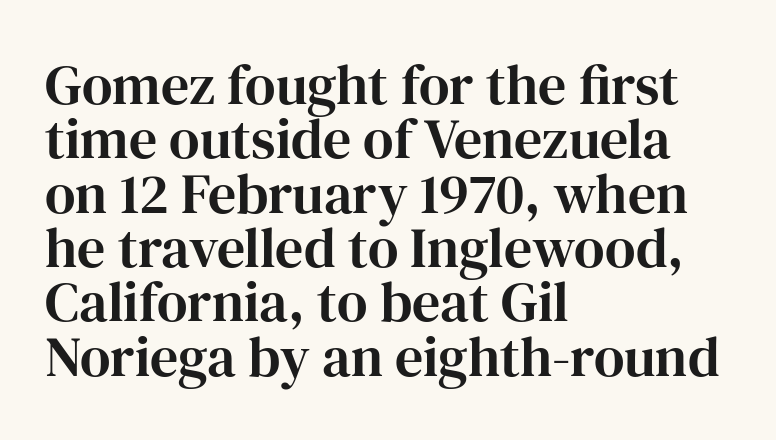
The image shows 56 px serif type, upright; set left-aligned, tight line spacing (0.97x), normal letter spacing, not underlined; high stroke contrast and a medium x-height.
